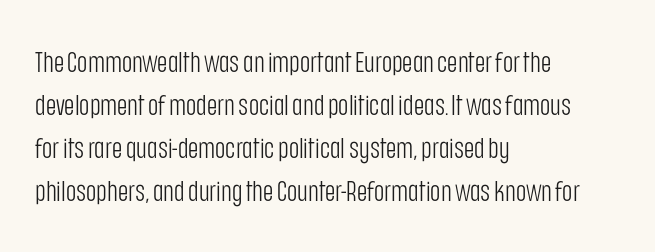
{"serif": "no", "italic": "no", "bold": "no", "weight": "light", "width": "condensed", "stroke_contrast": "low", "x_height": "large", "monospaced": "no", "underline": "no", "align": "left", "line_spacing": "normal", "line_spacing_ratio": 1.53, "letter_spacing": "normal", "letter_spacing_em": 0.0, "glyph_px": 28}
